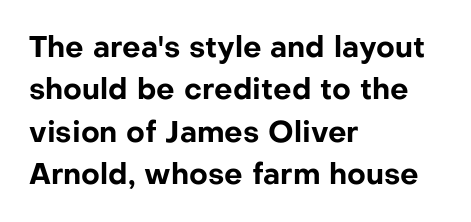
Q: Is the text bold? A: Yes.
Q: Is the text italic (slanted)? A: No, it is upright.
Q: Is the typeface a serif or a sans-serif typeface? A: Sans-serif.
Q: Is the text underlined? A: No.
Q: How is the paragraph aligned? A: Left-aligned.
Q: Is the spacing between letters normal or unusually wide? A: Normal.
Q: Is the spacing between lines tight, normal or loose? A: Normal.
Q: Width (condensed, normal, or wide)? A: Normal.
Q: Stroke contrast? A: Low.
Q: x-height? A: Medium.
Q: Monospaced? A: No.
